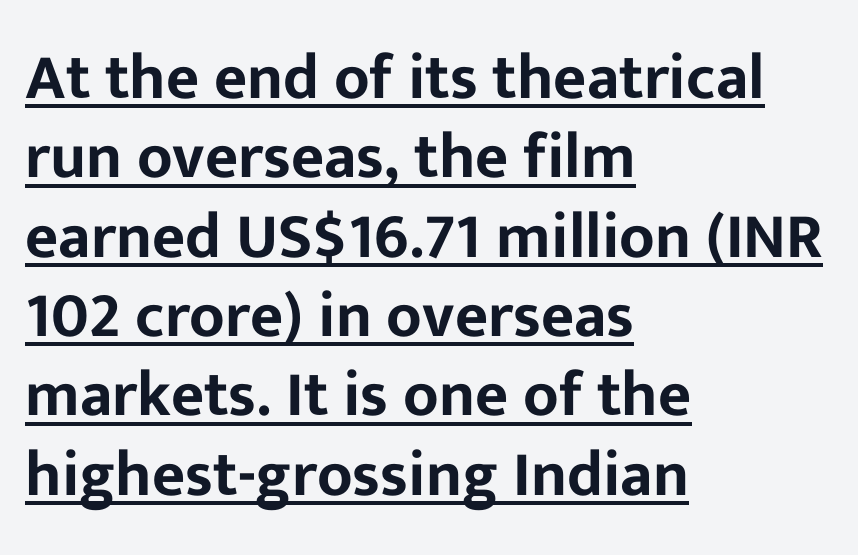
{"serif": "no", "italic": "no", "width": "normal", "stroke_contrast": "low", "x_height": "medium", "monospaced": "no", "underline": "yes", "align": "left", "line_spacing_ratio": 1.24, "letter_spacing": "normal", "letter_spacing_em": 0.0, "glyph_px": 64}
